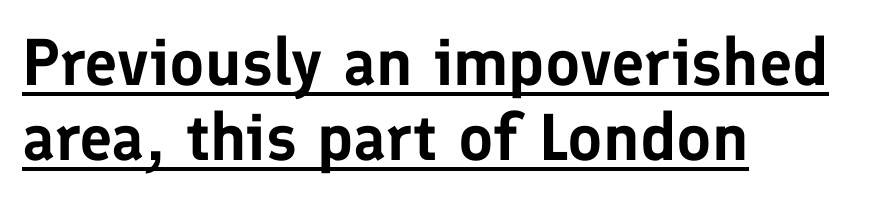
The image shows 66 px sans-serif type, upright; set left-aligned, tight line spacing (1.13x), normal letter spacing, underlined; low stroke contrast and a medium x-height.
